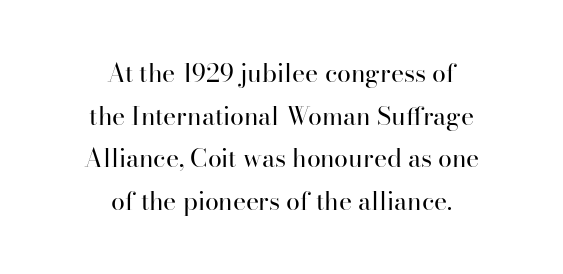
{"italic": "no", "bold": "no", "underline": "no", "align": "center", "line_spacing_ratio": 1.71, "letter_spacing": "normal", "letter_spacing_em": 0.0, "glyph_px": 25}
